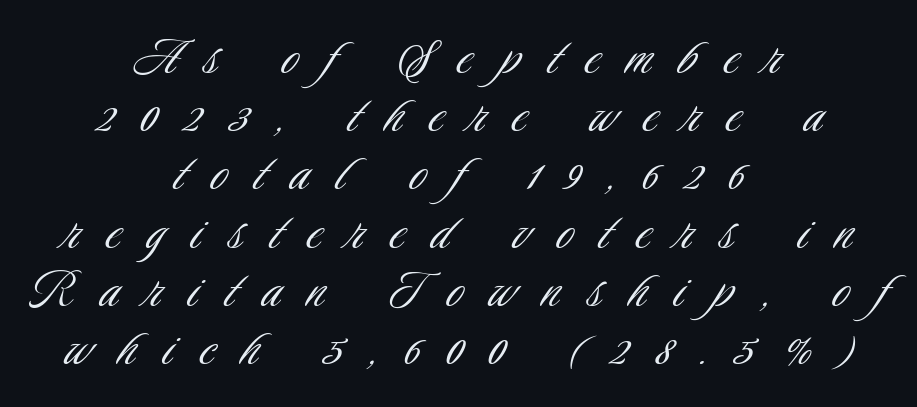
The image shows 60 px light, condensed sans-serif type; set centered, tight line spacing (0.97x), unusually wide letter spacing (+0.45 em), not underlined; low stroke contrast and a small x-height.
